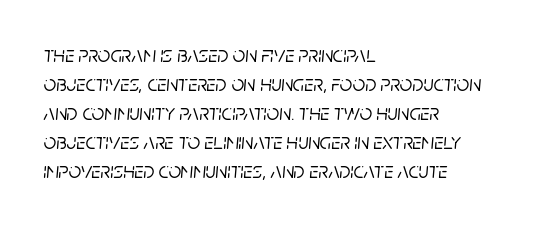
The image shows 22 px text type, italic (leaning right); set left-aligned, normal line spacing (1.32x), normal letter spacing, not underlined.
